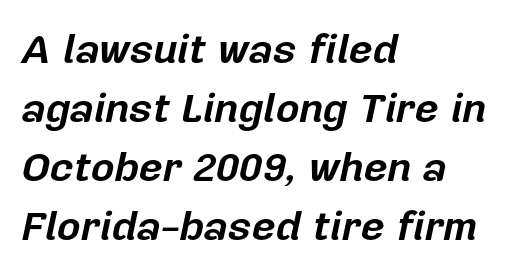
{"italic": "yes", "lean": "right", "slant_degrees": 12, "bold": "yes", "weight": "bold", "width": "normal", "stroke_contrast": "low", "x_height": "medium", "monospaced": "no", "underline": "no", "align": "left", "line_spacing": "normal", "line_spacing_ratio": 1.44, "letter_spacing": "normal", "letter_spacing_em": 0.0, "glyph_px": 41}
